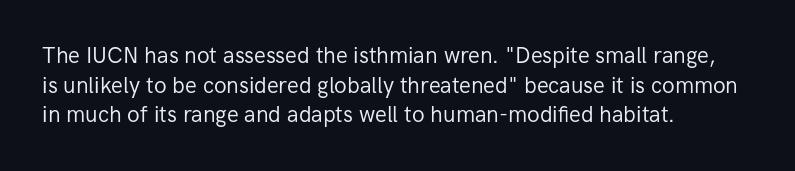
Unmarked baselines from the first word to the last. The designer left line spacing at the default. The rendering anchors every line to the left-hand side. The gaps between neighbouring characters are ordinary and unremarkable. The type sits square on the baseline with zero lean.
